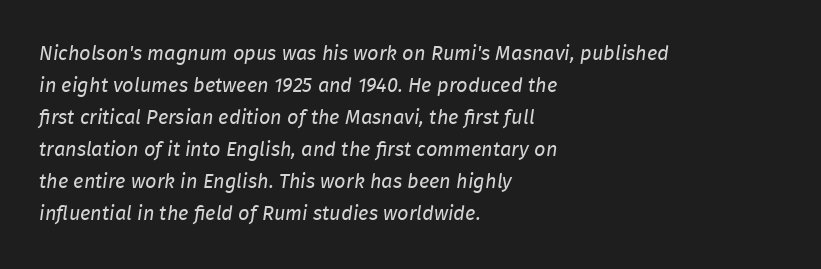
Q: Is the text bold? A: No.
Q: Is the text italic (slanted)? A: Yes, it leans right by about 8 degrees.
Q: Is the text underlined? A: No.
Q: How is the paragraph aligned? A: Left-aligned.
Q: Is the spacing between letters normal or unusually wide? A: Normal.
Q: Is the spacing between lines tight, normal or loose? A: Normal.
